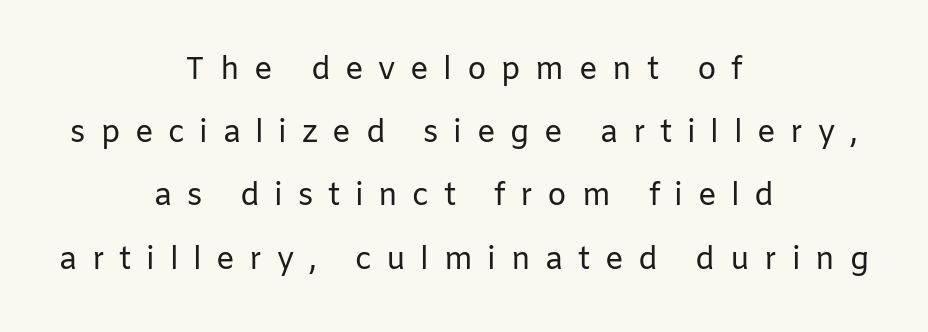
{"serif": "no", "italic": "no", "bold": "no", "weight": "regular", "width": "normal", "stroke_contrast": "low", "x_height": "medium", "monospaced": "no", "underline": "no", "align": "center", "line_spacing": "loose", "line_spacing_ratio": 2.04, "letter_spacing": "wide", "letter_spacing_em": 0.47, "glyph_px": 31}
